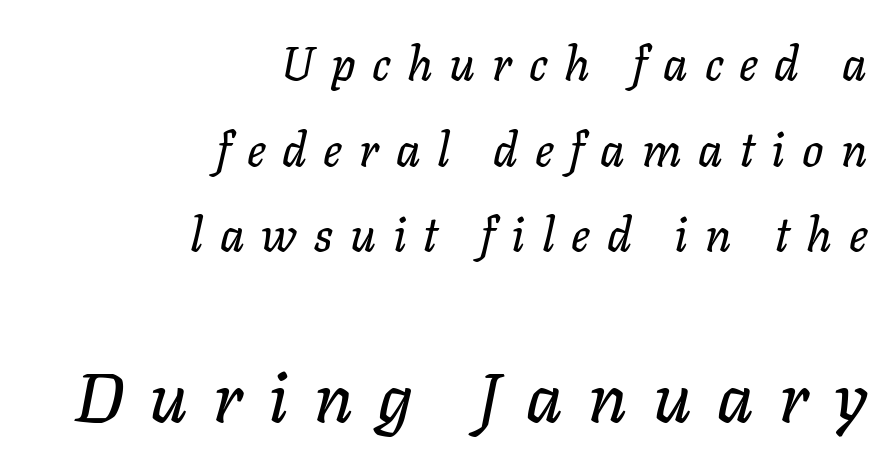
{"italic": "yes", "lean": "right", "slant_degrees": 11, "width": "normal", "stroke_contrast": "low", "x_height": "medium", "monospaced": "no", "underline": "no", "align": "right", "line_spacing_ratio": 1.82, "letter_spacing": "wide", "letter_spacing_em": 0.36, "larger_block": "second", "size_ratio": 1.49, "glyph_px": 70}
